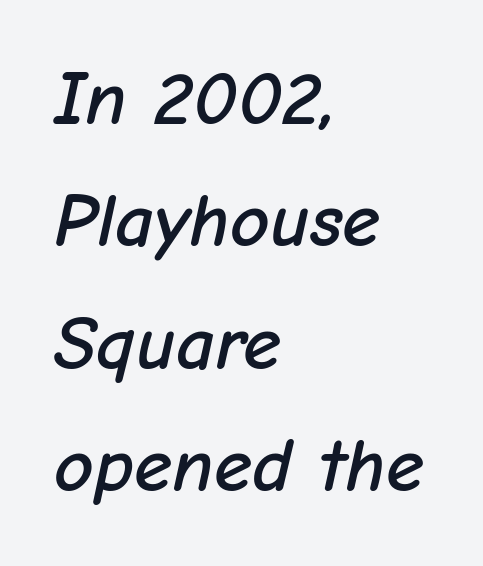
The image shows 77 px text type, italic (leaning right); set left-aligned, normal line spacing (1.59x), normal letter spacing, not underlined; low stroke contrast and a medium x-height.
